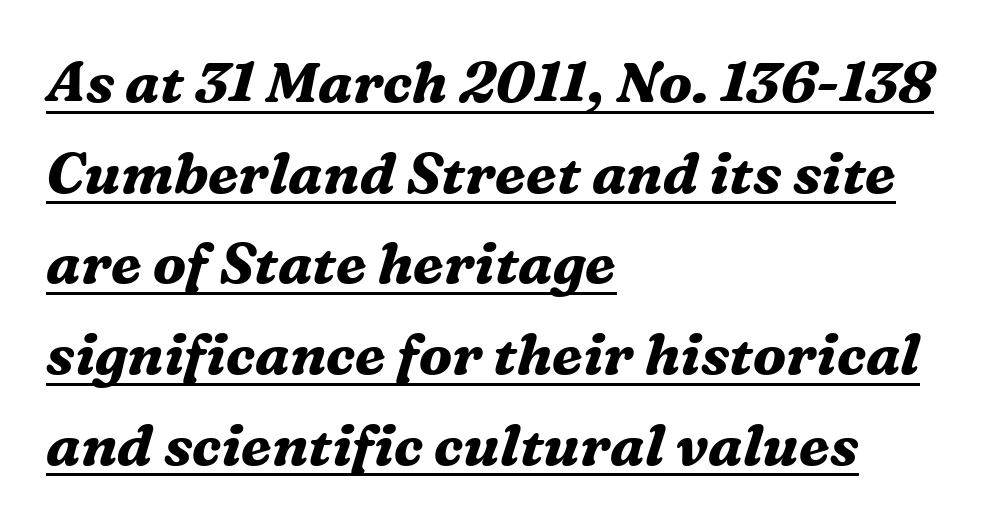
Q: Is the text bold? A: Yes.
Q: Is the text italic (slanted)? A: Yes, it leans right by about 16 degrees.
Q: Is the typeface a serif or a sans-serif typeface? A: Serif.
Q: Is the text underlined? A: Yes.
Q: How is the paragraph aligned? A: Left-aligned.
Q: Is the spacing between letters normal or unusually wide? A: Normal.
Q: Is the spacing between lines tight, normal or loose? A: Normal.
Q: Width (condensed, normal, or wide)? A: Normal.
Q: Stroke contrast? A: Medium.
Q: x-height? A: Medium.
Q: Monospaced? A: No.
